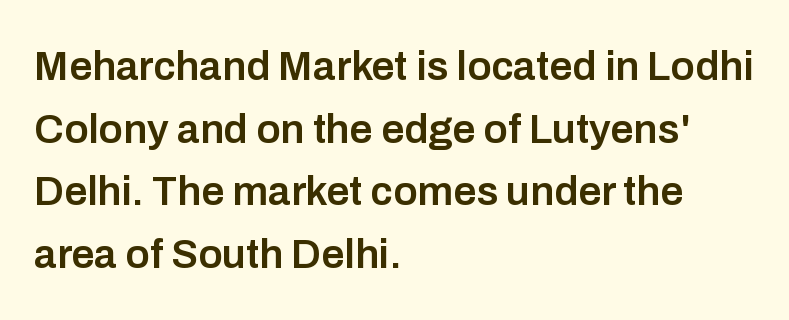
Each word holds together tightly as a unit, with standard inter-letter gaps. Notice how the passage keeps a crisp vertical edge on the left only. Check where the strokes stop: nothing finishes them off — pure sans. A somewhat darkened texture: the type is semibold rather than bold. Upright lettering throughout. The vertical gap from one line to the next is medium.
